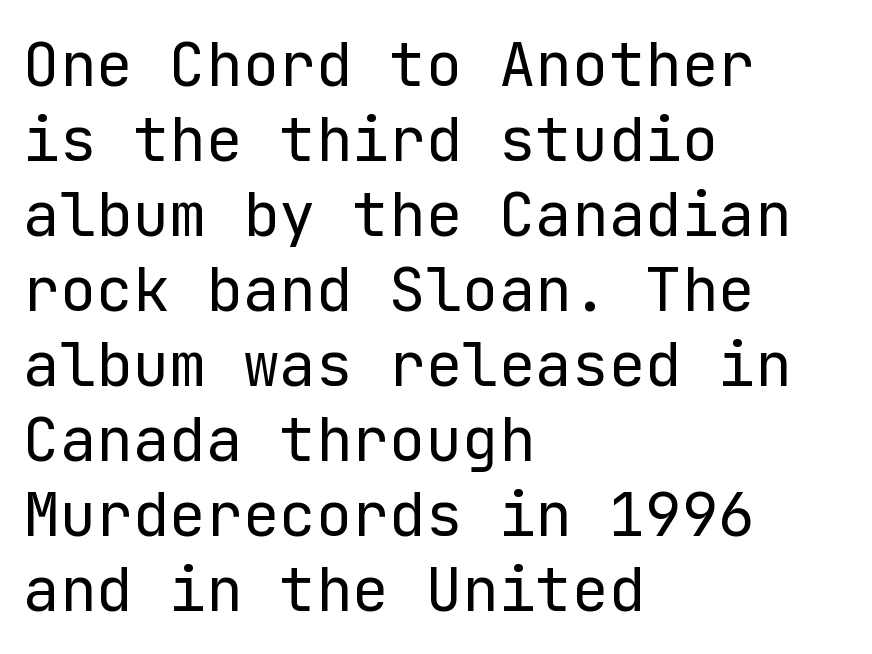
The image shows 61 px regular-weight sans-serif type, upright; set left-aligned, line spacing 1.23x, normal letter spacing, not underlined; low stroke contrast and a medium x-height.
